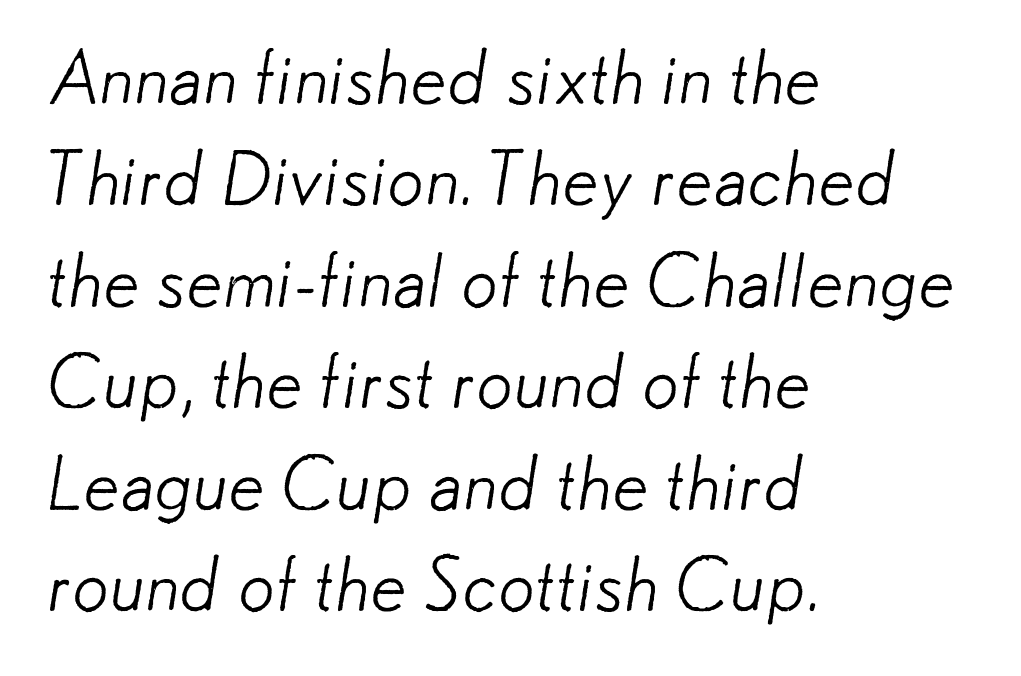
{"serif": "no", "bold": "no", "weight": "light", "width": "normal", "stroke_contrast": "low", "x_height": "small", "monospaced": "no", "underline": "no", "align": "left", "line_spacing": "normal", "line_spacing_ratio": 1.39, "letter_spacing": "normal", "letter_spacing_em": 0.0, "glyph_px": 73}
